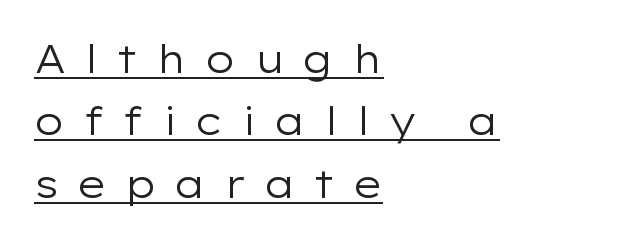
The image shows 39 px regular-weight, wide sans-serif type, upright; set left-aligned, normal line spacing (1.6x), unusually wide letter spacing (+0.45 em), underlined; low stroke contrast and a medium x-height.
